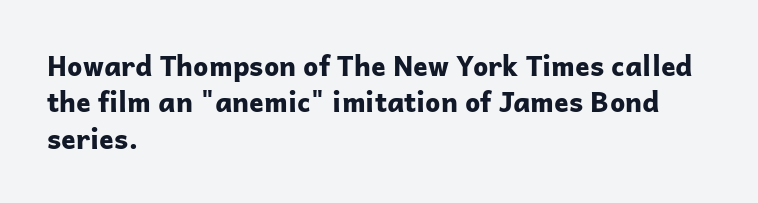
Q: Is the text bold? A: Yes.
Q: Is the text italic (slanted)? A: No, it is upright.
Q: Is the text underlined? A: No.
Q: How is the paragraph aligned? A: Left-aligned.
Q: Is the spacing between letters normal or unusually wide? A: Normal.
Q: Is the spacing between lines tight, normal or loose? A: Normal.
